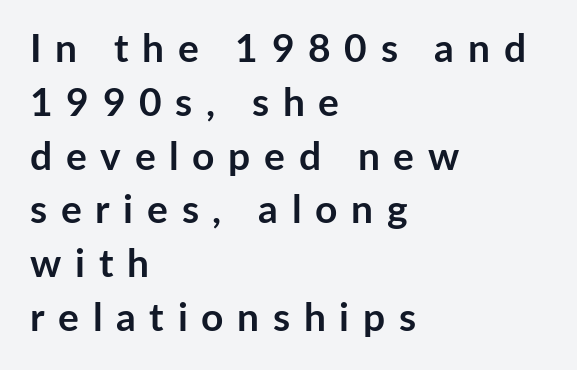
{"serif": "no", "italic": "no", "bold": "yes", "weight": "semibold", "width": "normal", "stroke_contrast": "low", "x_height": "medium", "monospaced": "no", "underline": "no", "align": "left", "line_spacing": "normal", "line_spacing_ratio": 1.38, "letter_spacing": "wide", "letter_spacing_em": 0.35, "glyph_px": 39}
